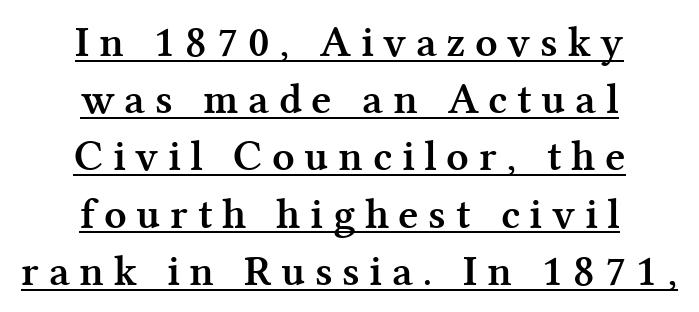
The image shows 44 px semibold serif type, upright; set centered, normal line spacing (1.3x), unusually wide letter spacing (+0.22 em), underlined; medium stroke contrast and a medium x-height.
